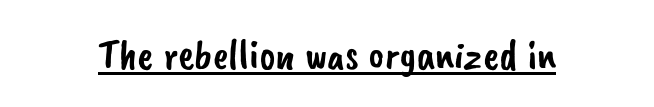
Q: Is the typeface a serif or a sans-serif typeface? A: Sans-serif.
Q: Is the text underlined? A: Yes.
Q: Is the spacing between letters normal or unusually wide? A: Normal.
Q: Width (condensed, normal, or wide)? A: Normal.
Q: Stroke contrast? A: Low.
Q: x-height? A: Small.
Q: Monospaced? A: No.
